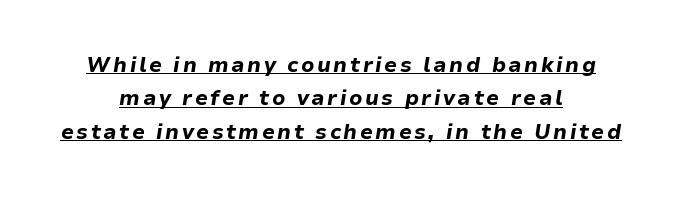
The image shows 21 px bold type, italic (leaning right); set centered, normal line spacing (1.59x), underlined.
